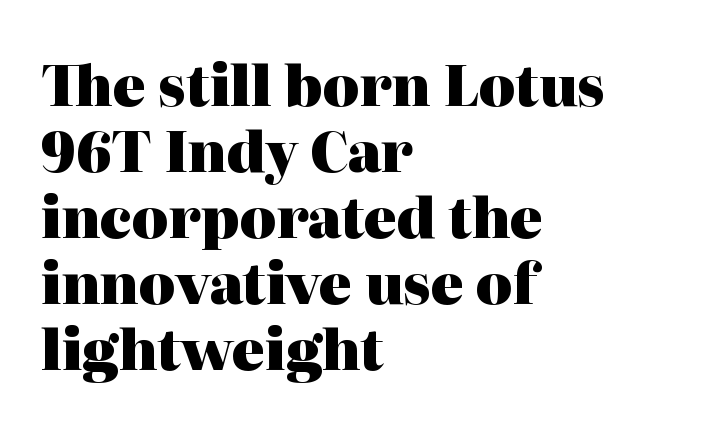
The image shows 55 px heavy serif type, upright; set left-aligned, line spacing 1.2x, normal letter spacing, not underlined; high stroke contrast and a medium x-height.
